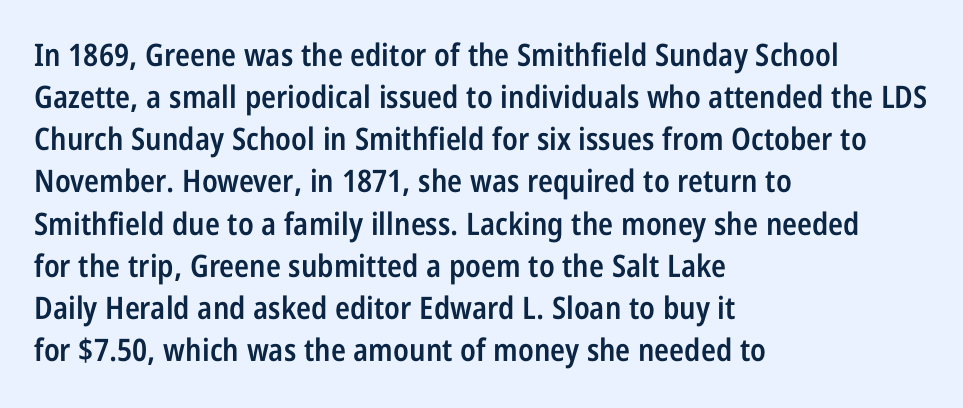
{"serif": "no", "italic": "no", "bold": "semi", "weight": "semibold", "width": "condensed", "stroke_contrast": "low", "x_height": "large", "monospaced": "no", "underline": "no", "align": "left", "line_spacing": "normal", "line_spacing_ratio": 1.36, "letter_spacing": "normal", "letter_spacing_em": 0.0, "glyph_px": 31}
